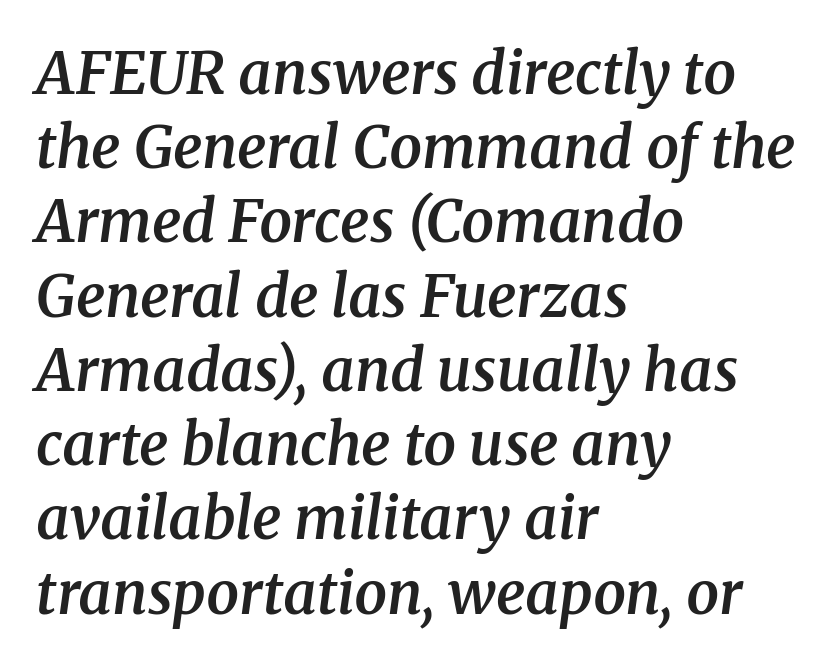
This sample uses a serif face. The glyphs are unaccompanied by any horizontal stroke below them. The rendering uses natural spacing where letterforms have individual widths. The vertical gap from one line to the next is medium. Is the letter spacing exaggerated? No — it looks like the ordinary default. These lines carry some extra weight — a demibold, not a full bold.
